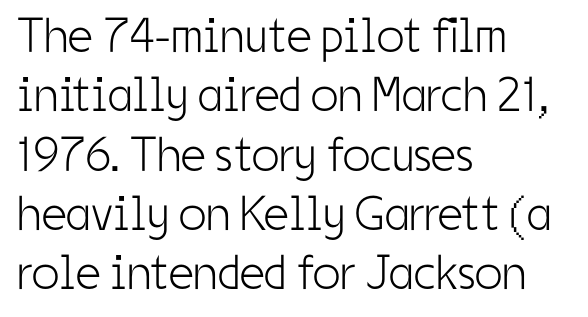
{"serif": "no", "italic": "no", "bold": "no", "weight": "light", "width": "condensed", "stroke_contrast": "low", "x_height": "medium", "monospaced": "no", "underline": "no", "align": "left", "line_spacing_ratio": 1.21, "letter_spacing": "normal", "letter_spacing_em": 0.0, "glyph_px": 49}
